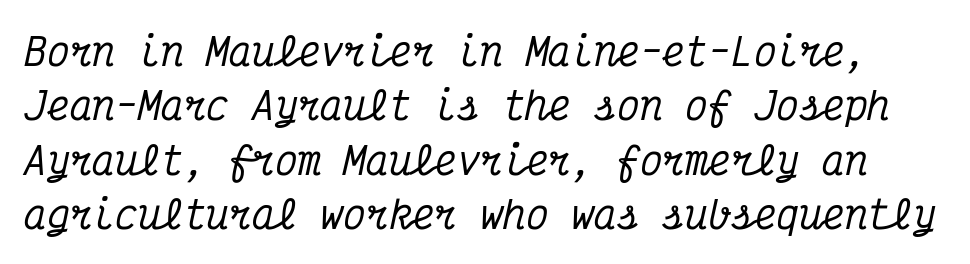
{"serif": "yes", "italic": "yes", "lean": "right", "slant_degrees": 12, "width": "condensed", "stroke_contrast": "medium", "x_height": "medium", "monospaced": "yes", "underline": "no", "line_spacing": "normal", "line_spacing_ratio": 1.43, "letter_spacing": "normal", "letter_spacing_em": 0.0, "glyph_px": 38}
